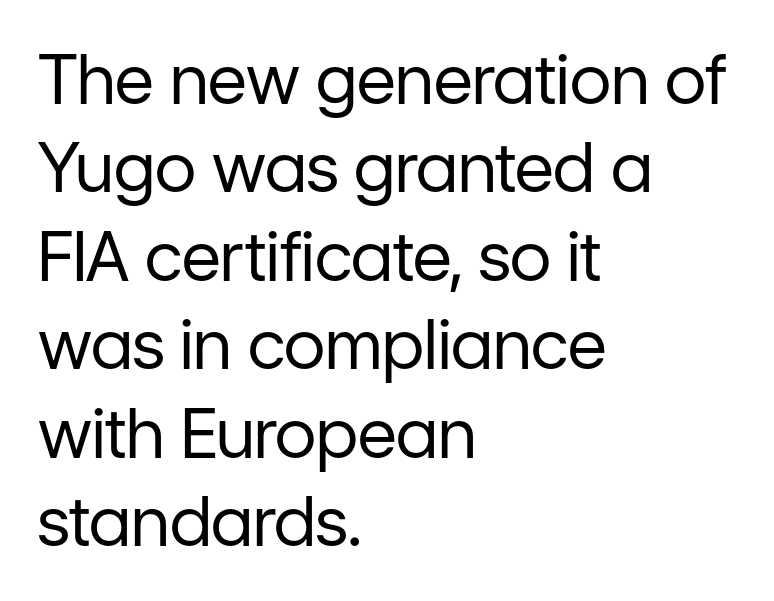
Q: Is the text bold? A: No.
Q: Is the text italic (slanted)? A: No, it is upright.
Q: Is the typeface a serif or a sans-serif typeface? A: Sans-serif.
Q: Is the text underlined? A: No.
Q: How is the paragraph aligned? A: Left-aligned.
Q: Is the spacing between letters normal or unusually wide? A: Normal.
Q: Is the spacing between lines tight, normal or loose? A: Normal.
Q: Width (condensed, normal, or wide)? A: Normal.
Q: Stroke contrast? A: Low.
Q: x-height? A: Medium.
Q: Monospaced? A: No.
